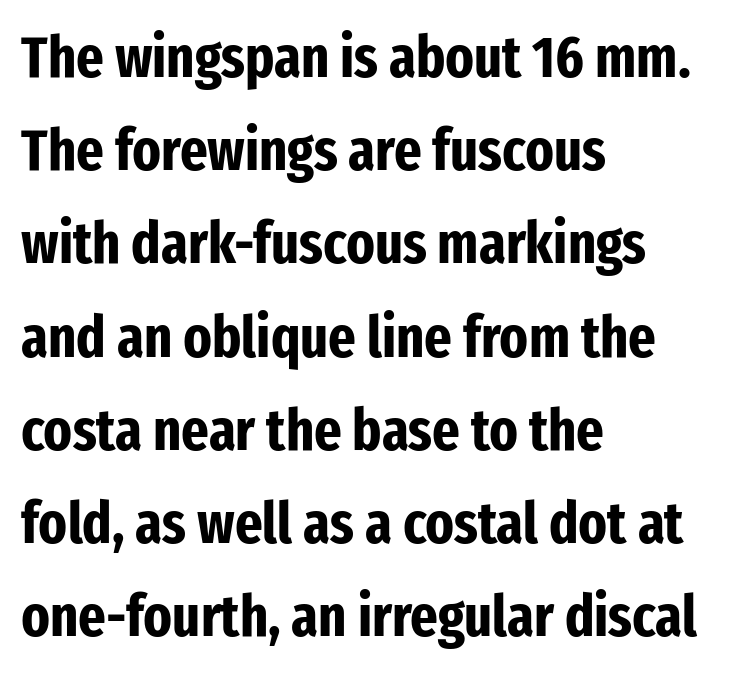
Q: Is the text bold? A: Yes.
Q: Is the text italic (slanted)? A: No, it is upright.
Q: Is the typeface a serif or a sans-serif typeface? A: Sans-serif.
Q: Is the text underlined? A: No.
Q: How is the paragraph aligned? A: Left-aligned.
Q: Is the spacing between letters normal or unusually wide? A: Normal.
Q: Is the spacing between lines tight, normal or loose? A: Normal.
Q: Width (condensed, normal, or wide)? A: Condensed.
Q: Stroke contrast? A: Low.
Q: x-height? A: Medium.
Q: Monospaced? A: No.
